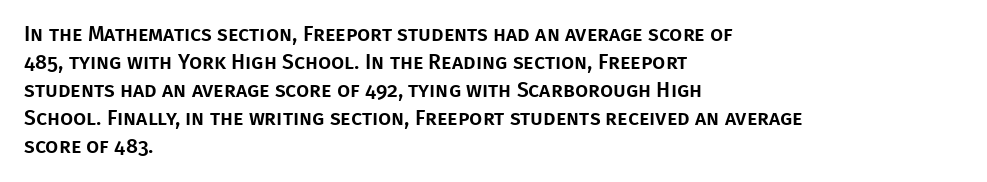
{"italic": "no", "underline": "no", "align": "left", "line_spacing": "normal", "line_spacing_ratio": 1.33, "letter_spacing": "normal", "letter_spacing_em": 0.0, "glyph_px": 21}
